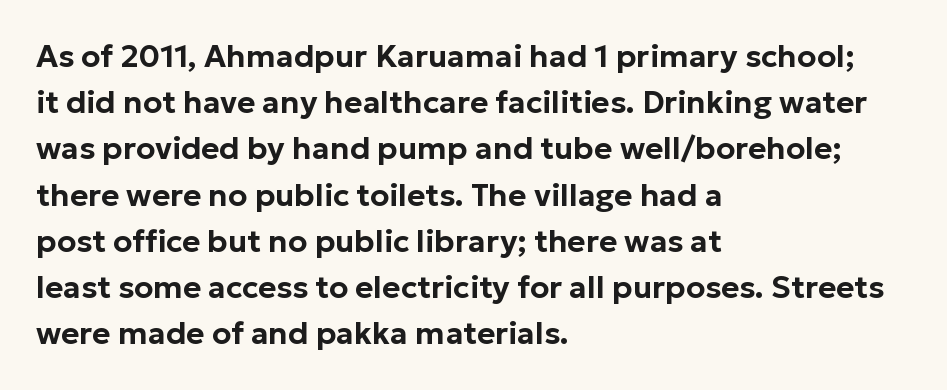
The designer went with a sans here, leaving each stem footless. Summary of vertical rhythm: regular, with standard interline spacing. There is no visible air inserted between adjacent glyphs. Here the designer chose a conventional face with non-uniform glyph widths. Where is the straight margin? On the left.
